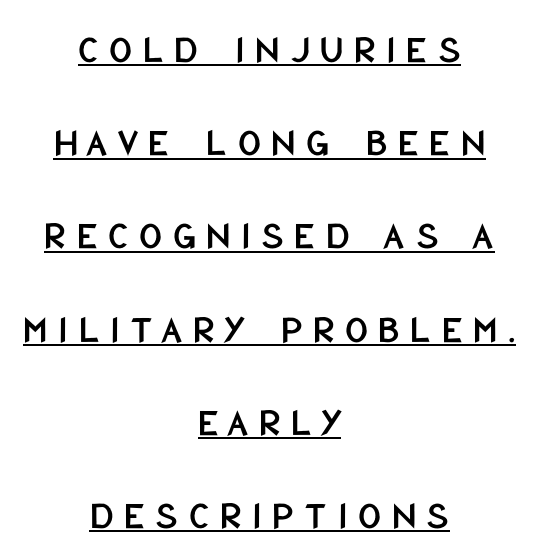
Q: Is the text italic (slanted)? A: No, it is upright.
Q: Is the typeface a serif or a sans-serif typeface? A: Sans-serif.
Q: Is the text underlined? A: Yes.
Q: How is the paragraph aligned? A: Centered.
Q: Is the spacing between letters normal or unusually wide? A: Unusually wide.
Q: Is the spacing between lines tight, normal or loose? A: Loose.
Q: Width (condensed, normal, or wide)? A: Condensed.
Q: Stroke contrast? A: Low.
Q: x-height? A: Large.
Q: Monospaced? A: No.
